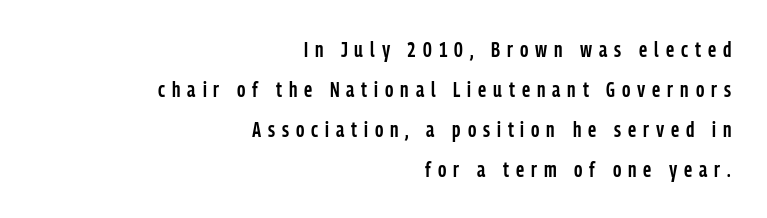
{"italic": "no", "bold": "semi", "underline": "no", "align": "right", "line_spacing": "loose", "line_spacing_ratio": 1.9, "letter_spacing": "wide", "letter_spacing_em": 0.33, "glyph_px": 21}
